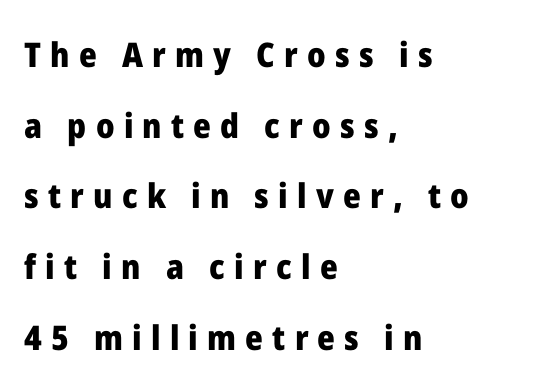
The image shows 34 px heavy sans-serif type, upright; set left-aligned, loose line spacing (2.08x), unusually wide letter spacing (+0.27 em), not underlined; low stroke contrast and a medium x-height.
